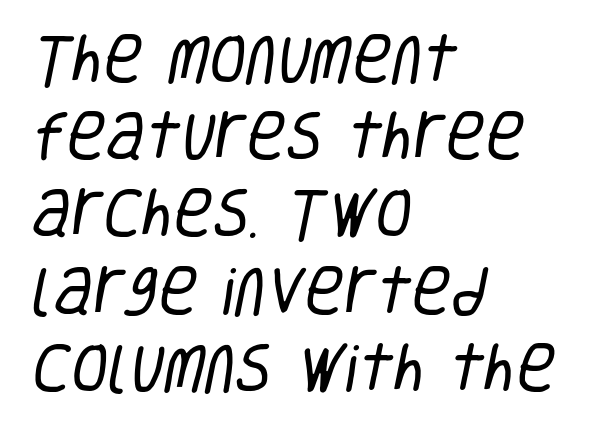
In terms of letterform style, serifs are entirely absent. The glyphs are unaccompanied by any horizontal stroke below them. Line beginnings align vertically; line endings do not. No extra tracking has been applied to these lines. These lines are rendered in a variable-pitch font. On a weight scale, this lands at 450 or below.
